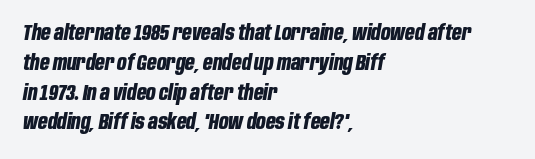
Q: Is the text bold? A: Yes.
Q: Is the text italic (slanted)? A: Yes, it leans right by about 10 degrees.
Q: Is the text underlined? A: No.
Q: How is the paragraph aligned? A: Left-aligned.
Q: Is the spacing between letters normal or unusually wide? A: Normal.
Q: Is the spacing between lines tight, normal or loose? A: Normal.
